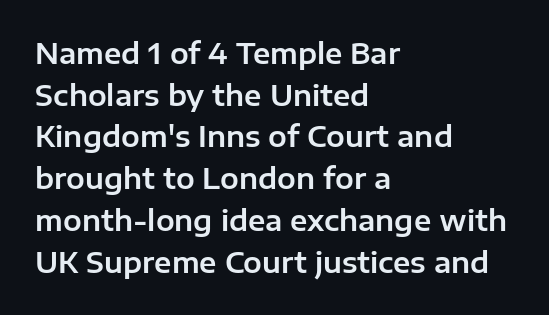
Q: Is the text italic (slanted)? A: No, it is upright.
Q: Is the typeface a serif or a sans-serif typeface? A: Sans-serif.
Q: Is the text underlined? A: No.
Q: How is the paragraph aligned? A: Left-aligned.
Q: Is the spacing between letters normal or unusually wide? A: Normal.
Q: Is the spacing between lines tight, normal or loose? A: Normal.
Q: Width (condensed, normal, or wide)? A: Normal.
Q: Stroke contrast? A: Low.
Q: x-height? A: Medium.
Q: Monospaced? A: No.
